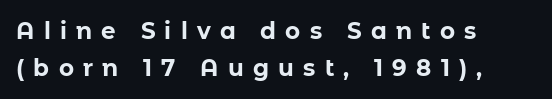
The image shows 23 px bold type, upright; set left-aligned, normal line spacing (1.63x), unusually wide letter spacing (+0.4 em), not underlined.
